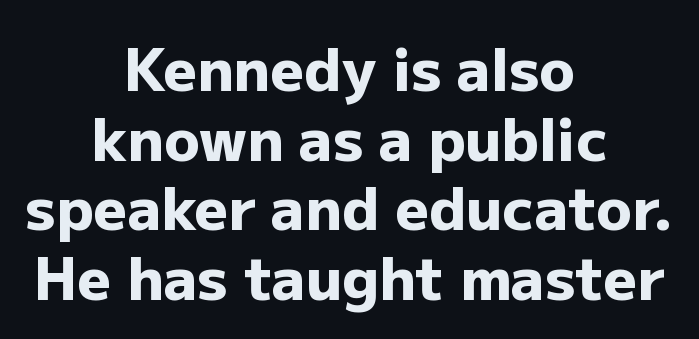
Is this a sans? Yes — the strokes have no serifs. There is no visible air inserted between adjacent glyphs. The axis of the letterforms is exactly vertical. Character widths vary here, with narrow letters taking less room than wide ones.
